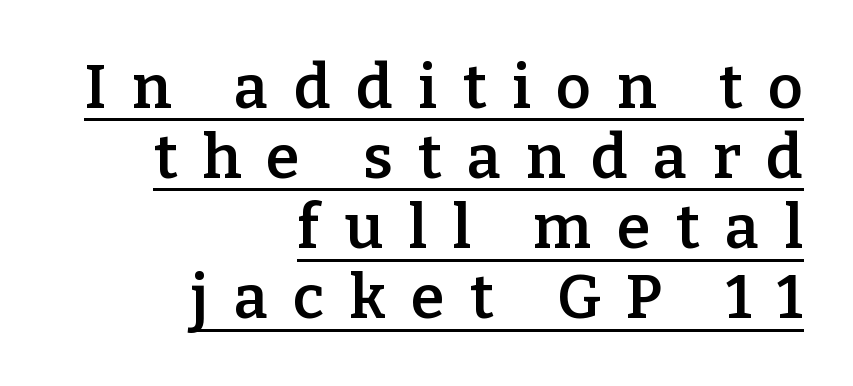
{"serif": "yes", "italic": "no", "bold": "semi", "weight": "semibold", "width": "normal", "stroke_contrast": "low", "x_height": "medium", "monospaced": "no", "underline": "yes", "align": "right", "line_spacing": "tight", "line_spacing_ratio": 1.15, "letter_spacing": "wide", "letter_spacing_em": 0.42, "glyph_px": 61}
